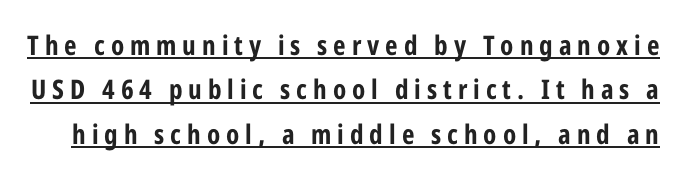
{"italic": "no", "bold": "yes", "underline": "yes", "line_spacing": "normal", "line_spacing_ratio": 1.64, "letter_spacing": "wide", "letter_spacing_em": 0.22, "glyph_px": 27}
